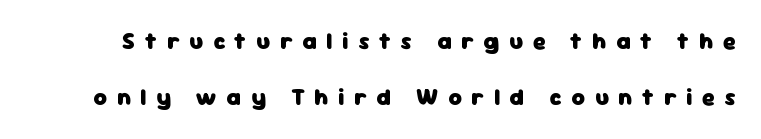
Compared with typical body copy, the letter spacing here is much looser. Reading down the column, the eye jumps a long way to each next line. This is the regular roman posture of the typeface. The characters look thick and weighty, a clear bold.
